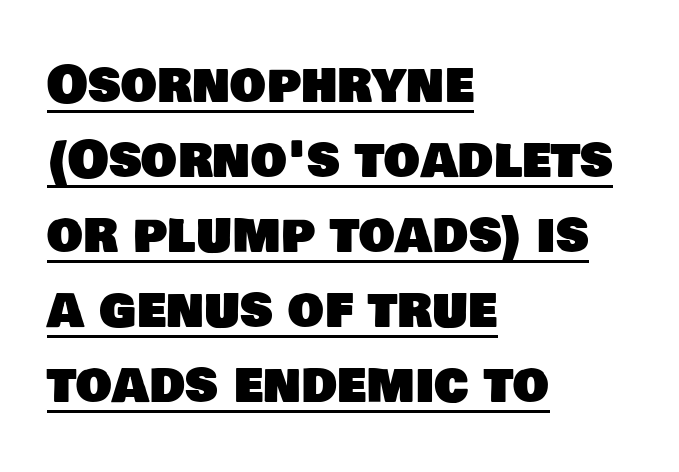
The passage shown is typed in a proportional face where columns would drift. This sample carries an underscore along the baseline area. Grotesque or geometric, the face here clearly has no serifs. The line-height multiplier appears to be the usual default. If you drew a ruler down the left edge, every line would touch it. This sample uses plain, unmodified letter spacing.
